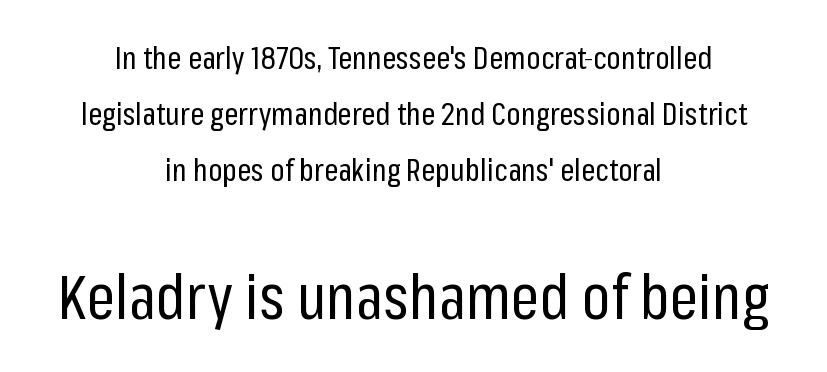
The image shows 62 px regular-weight, condensed sans-serif type, upright; set centered, line spacing 1.8x, normal letter spacing, not underlined; the second (bottom) block is 2.0x larger; low stroke contrast and a medium x-height.
